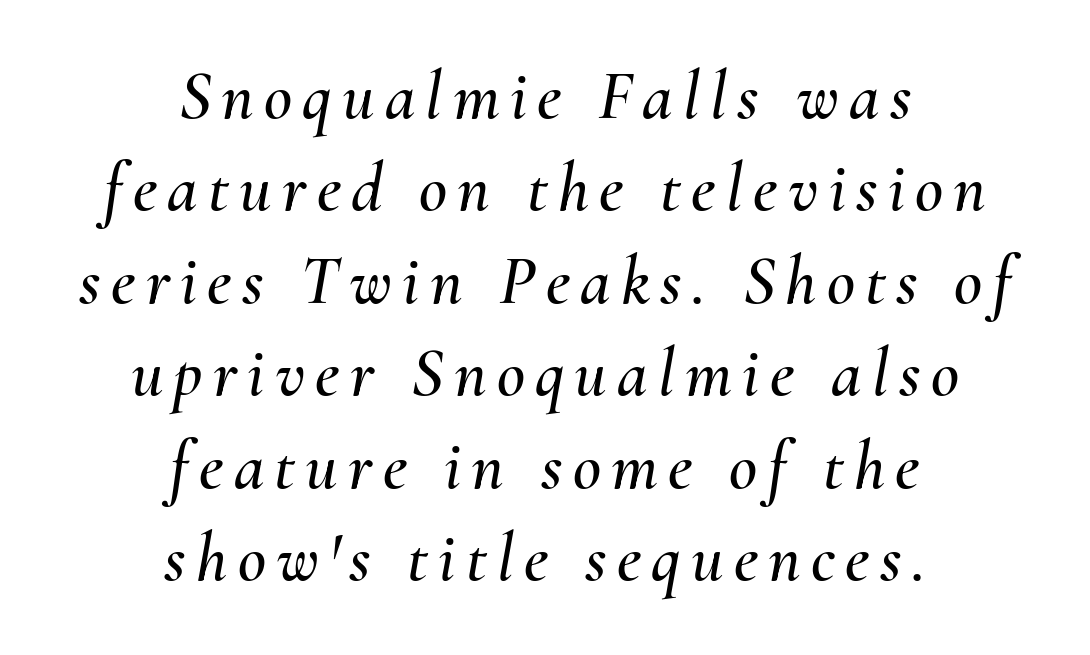
The leading is moderate, giving the passage an even texture. You could not count columns in this text — the font is proportionally spaced. Every row of glyphs is offset so its center matches the block's center. Slant detected: the letters are inclined. Bare-footed words on every line.
